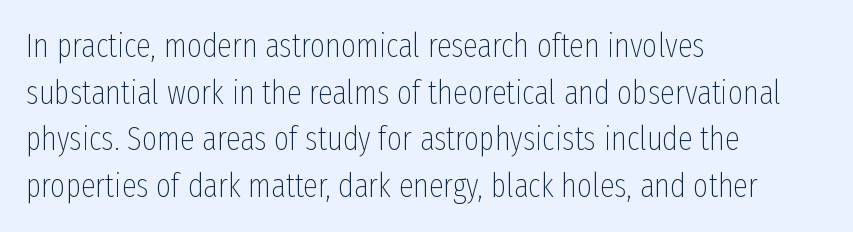
Q: Is the text bold? A: No.
Q: Is the text italic (slanted)? A: No, it is upright.
Q: Is the typeface a serif or a sans-serif typeface? A: Sans-serif.
Q: Is the text underlined? A: No.
Q: How is the paragraph aligned? A: Left-aligned.
Q: Is the spacing between letters normal or unusually wide? A: Normal.
Q: Is the spacing between lines tight, normal or loose? A: Normal.
Q: Width (condensed, normal, or wide)? A: Condensed.
Q: Stroke contrast? A: Low.
Q: x-height? A: Medium.
Q: Monospaced? A: No.
